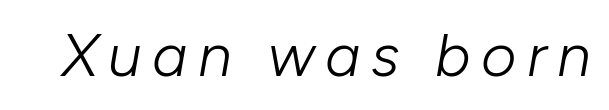
Honestly, there is no underline to notice here at all. Is this a fixed-width face? No — the glyphs have proportional, varying widths. These glyphs show unthickened strokes, regular width or finer. The rendering applies a slant to the glyphs.
